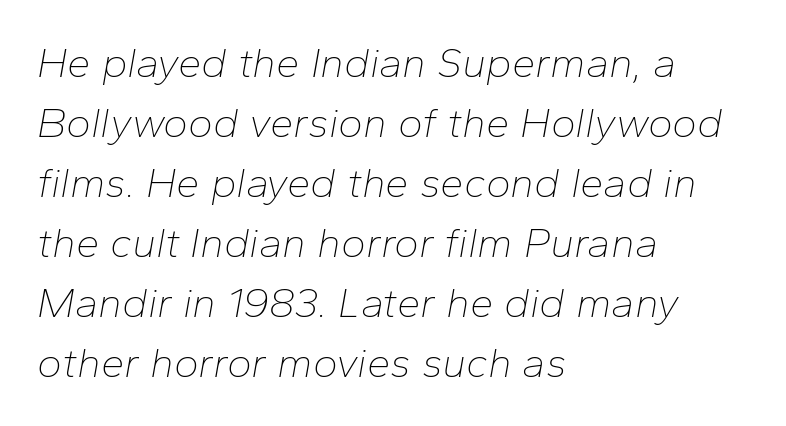
{"italic": "yes", "lean": "right", "slant_degrees": 10, "bold": "no", "weight": "thin", "width": "normal", "stroke_contrast": "low", "x_height": "medium", "monospaced": "no", "underline": "no", "align": "left", "line_spacing": "normal", "line_spacing_ratio": 1.43, "letter_spacing": "normal", "letter_spacing_em": 0.0, "glyph_px": 42}
